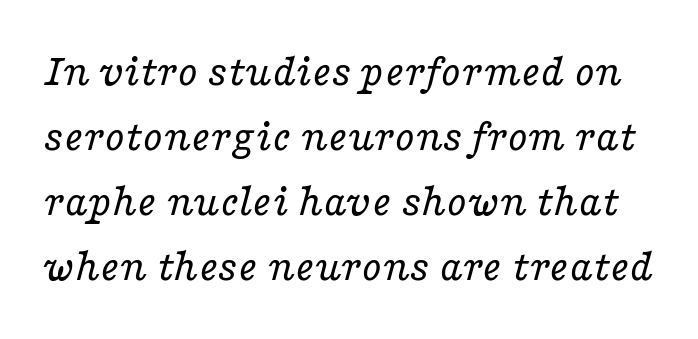
The image shows 46 px regular-weight, wide serif type, italic (leaning right); set normal line spacing (1.41x), normal letter spacing, not underlined; low stroke contrast and a medium x-height.
